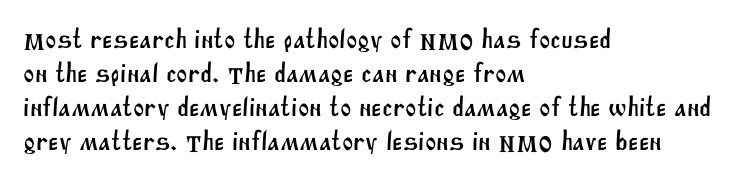
These lines keep a tight, regular rhythm from letter to letter. Notice how descenders clear the ascenders below comfortably — that's standard leading. Clear beneath every line of the passage. Compared with a centered layout, this one pins lines to the left instead.
